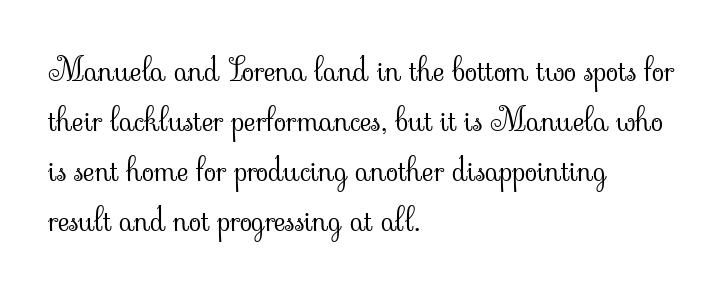
Line beginnings align vertically; line endings do not. Vertically, the passage feels balanced, rows spaced as you'd expect. Note the varied advance widths — an 'i' is clearly narrower than an 'm'. The passage shown is not bold in any degree.
